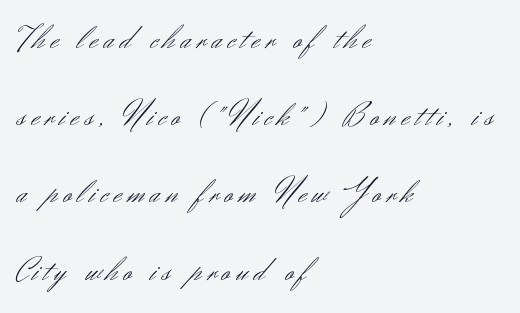
{"serif": "no", "bold": "no", "weight": "light", "width": "normal", "stroke_contrast": "medium", "x_height": "small", "monospaced": "no", "underline": "no", "align": "left", "line_spacing": "loose", "line_spacing_ratio": 2.27, "glyph_px": 34}
